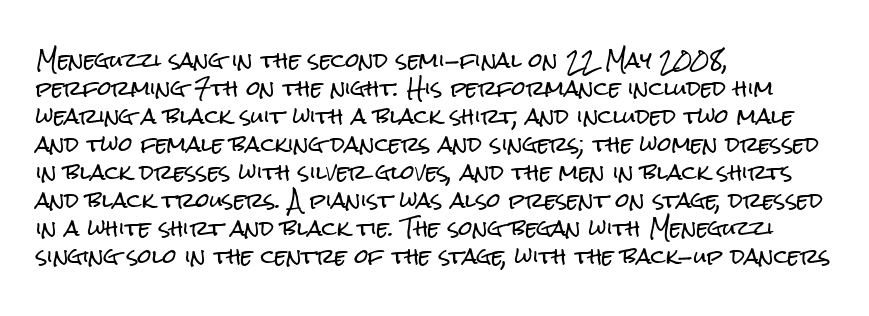
The image shows 20 px text type, upright; set left-aligned, normal line spacing (1.4x), normal letter spacing, not underlined.
